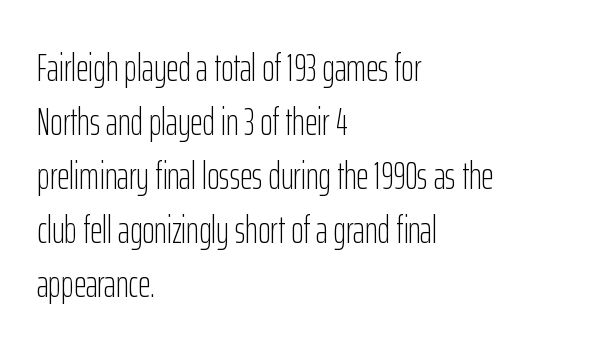
Q: Is the text bold? A: No.
Q: Is the text italic (slanted)? A: No, it is upright.
Q: Is the typeface a serif or a sans-serif typeface? A: Sans-serif.
Q: Is the text underlined? A: No.
Q: How is the paragraph aligned? A: Left-aligned.
Q: Is the spacing between letters normal or unusually wide? A: Normal.
Q: Is the spacing between lines tight, normal or loose? A: Normal.
Q: Width (condensed, normal, or wide)? A: Condensed.
Q: Stroke contrast? A: Low.
Q: x-height? A: Medium.
Q: Monospaced? A: No.
